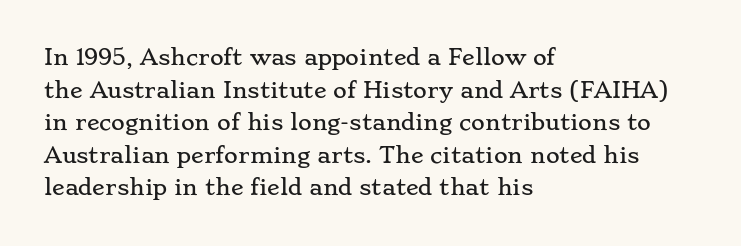
The line-height multiplier appears to be the usual default. Posture: straight, roman, zero tilt. This sample uses plain, unmodified letter spacing. No word sits above an underline.
